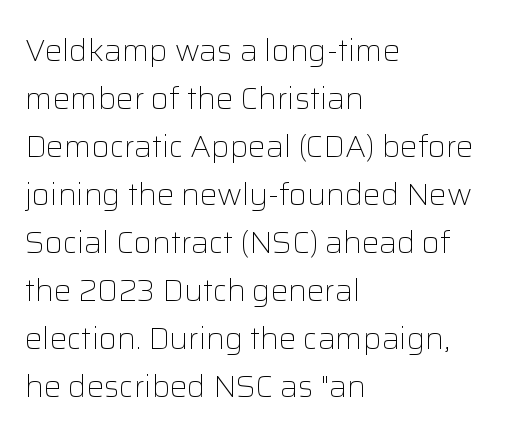
The image shows 31 px light sans-serif type, upright; set left-aligned, normal line spacing (1.55x), normal letter spacing, not underlined; low stroke contrast and a medium x-height.
